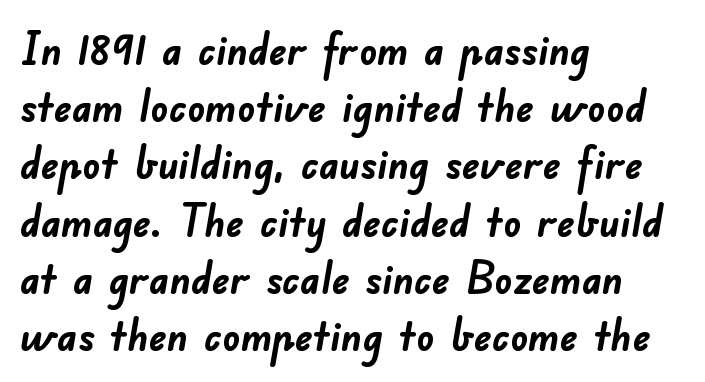
{"serif": "no", "bold": "yes", "weight": "semibold", "width": "normal", "stroke_contrast": "low", "x_height": "small", "monospaced": "no", "underline": "no", "align": "left", "line_spacing": "normal", "line_spacing_ratio": 1.3, "letter_spacing": "normal", "letter_spacing_em": 0.0, "glyph_px": 44}
